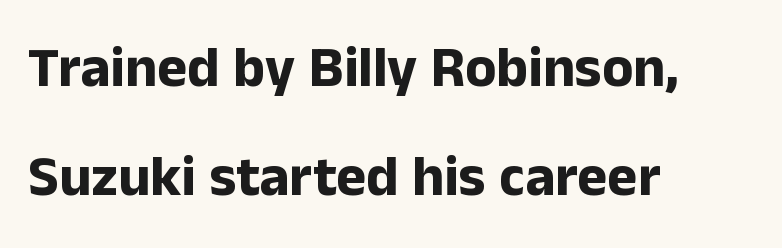
Q: Is the text bold? A: Yes.
Q: Is the text italic (slanted)? A: No, it is upright.
Q: Is the typeface a serif or a sans-serif typeface? A: Sans-serif.
Q: Is the text underlined? A: No.
Q: How is the paragraph aligned? A: Left-aligned.
Q: Is the spacing between letters normal or unusually wide? A: Normal.
Q: Is the spacing between lines tight, normal or loose? A: Loose.
Q: Width (condensed, normal, or wide)? A: Normal.
Q: Stroke contrast? A: Low.
Q: x-height? A: Medium.
Q: Monospaced? A: No.
